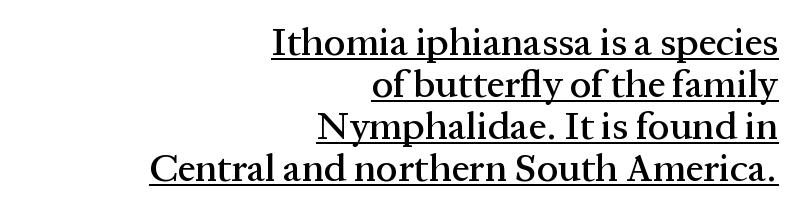
Note: serifs present on the glyphs. Looks like regular typesetting: each glyph gets only the width it needs. The specimen reads as upright at a glance. A typesetter would call this leading minimal, almost set solid. The tracking reads as untouched default to a designer's eye. These lines stack with their right ends in a neat column.
